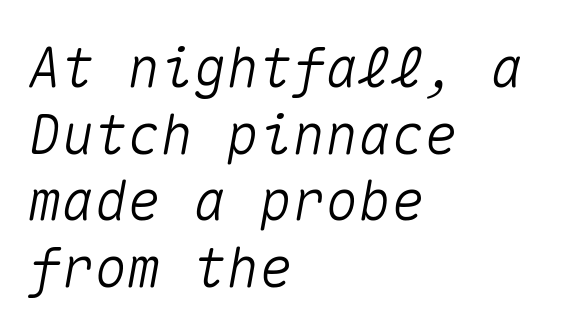
{"italic": "yes", "lean": "right", "slant_degrees": 10, "width": "normal", "stroke_contrast": "medium", "x_height": "medium", "monospaced": "yes", "underline": "no", "align": "left", "line_spacing_ratio": 1.21, "letter_spacing": "normal", "letter_spacing_em": 0.0, "glyph_px": 55}
